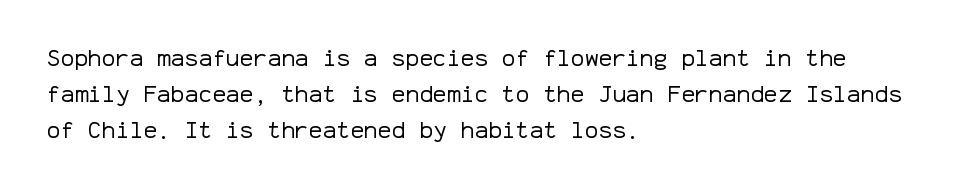
{"italic": "no", "bold": "no", "underline": "no", "align": "left", "line_spacing": "normal", "line_spacing_ratio": 1.57, "letter_spacing": "normal", "letter_spacing_em": 0.0, "glyph_px": 23}
